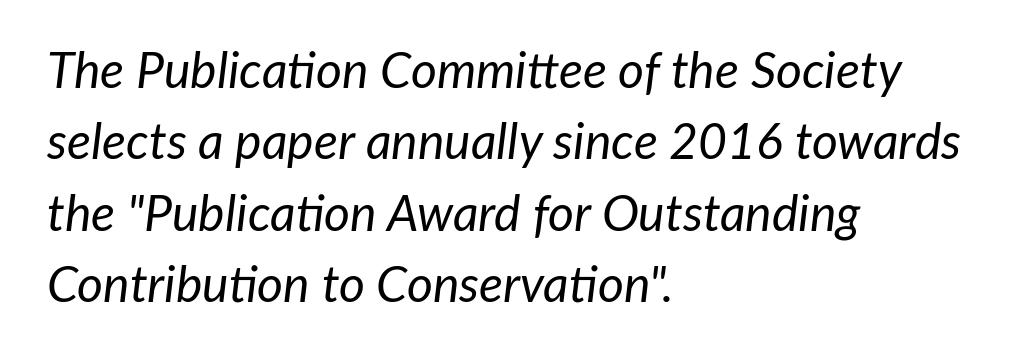
The image shows 50 px regular-weight type, italic (leaning right); set left-aligned, normal line spacing (1.43x), normal letter spacing, not underlined; low stroke contrast and a medium x-height.
